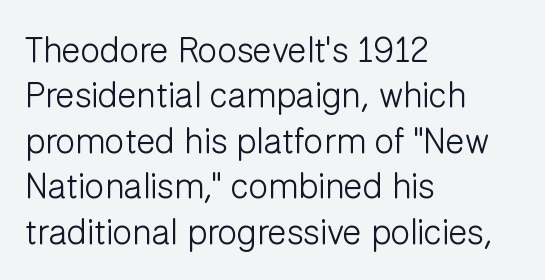
The cut favours lightness, reaching ordinary text weight at its darkest. The type is set solid horizontally, with unmodified tracking. You can tell from the bare stems that sans-serif type was used. Beneath every word, the page is bare. The letters advance in unequal steps, a hallmark of proportional type. Quick note: interline space is typical.
